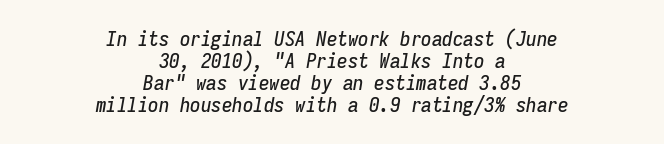
The image shows 21 px text type, italic (leaning right); set centered, tight line spacing (1.05x), normal letter spacing, not underlined.
